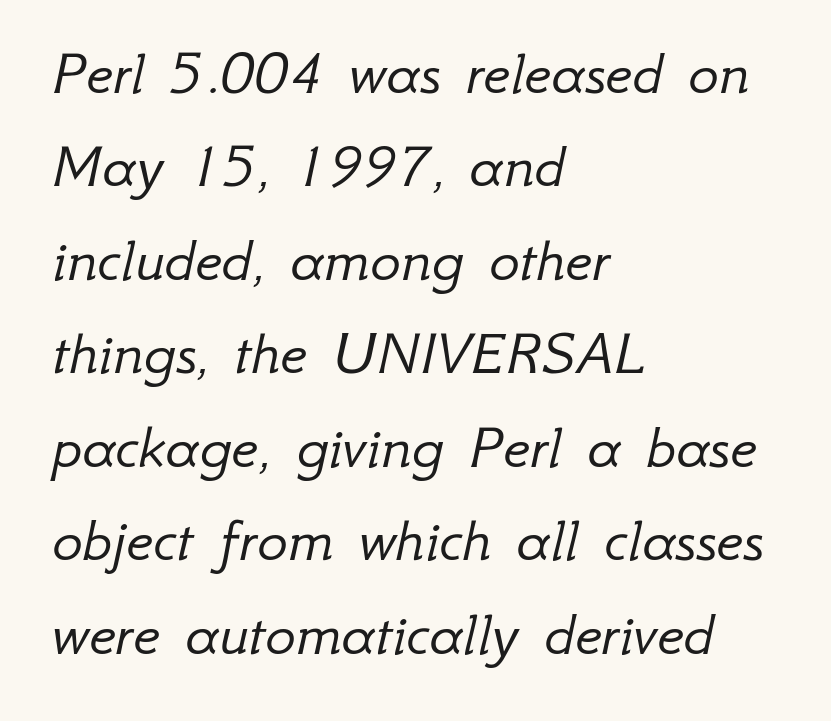
The image shows 64 px light type, italic (leaning right); set left-aligned, normal line spacing (1.46x), normal letter spacing, not underlined; low stroke contrast and a small x-height.
